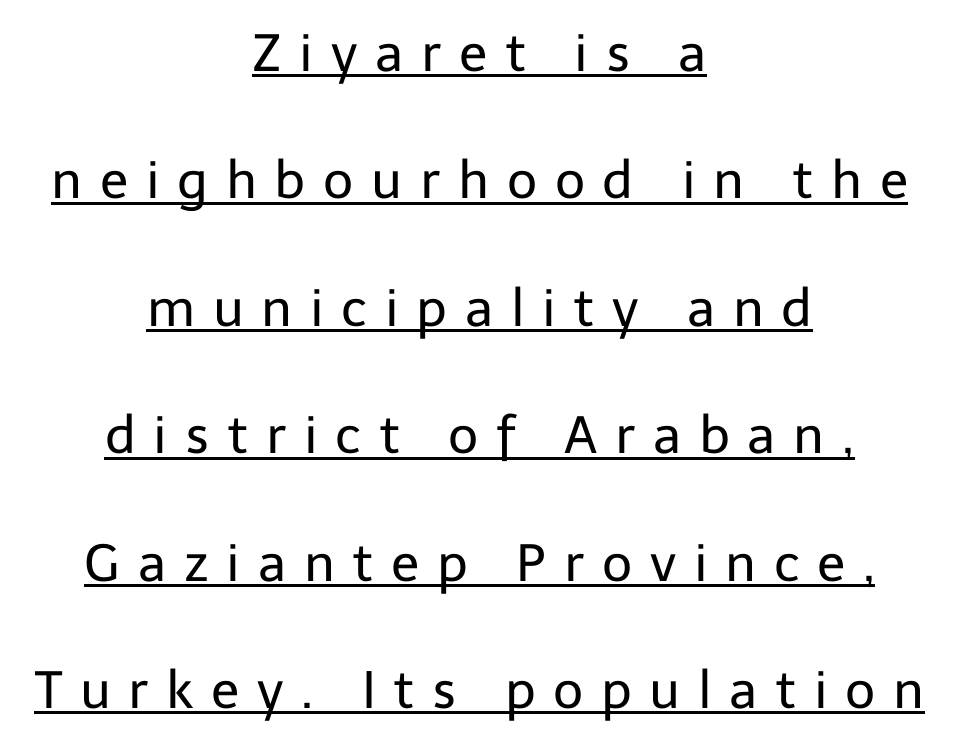
Summary of vertical rhythm: relaxed, with wide interline spacing. Honestly, the underline is the first thing you notice here. The rag falls on both sides of this text block equally. The passage shown has open, widely tracked lettering throughout.
